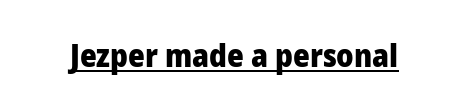
{"serif": "no", "italic": "no", "bold": "yes", "weight": "heavy", "width": "normal", "stroke_contrast": "low", "x_height": "medium", "monospaced": "no", "underline": "yes", "letter_spacing": "normal", "letter_spacing_em": 0.0, "glyph_px": 32}
